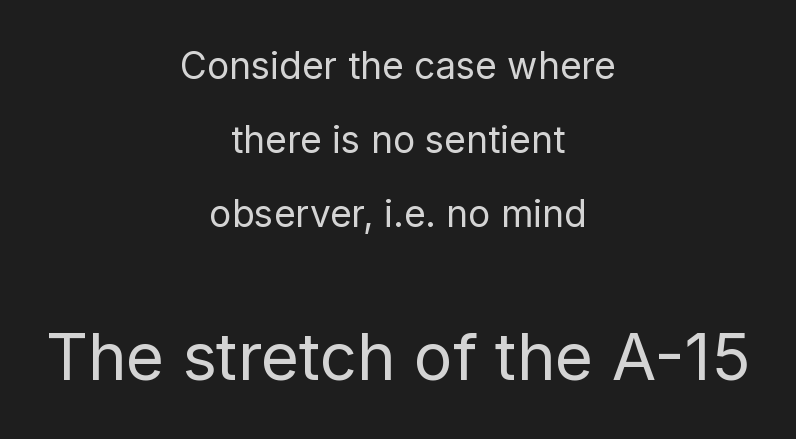
No extra ink here — the face is not bold. Designer's note — italics off, roman on. Centered paragraph, ragged on both sides. This block would shrink considerably if given ordinary leading; it's expanded now. Only glyphs here, with clear space below each row.
